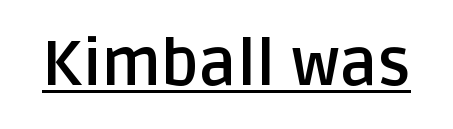
Q: Is the text bold? A: Yes.
Q: Is the text italic (slanted)? A: No, it is upright.
Q: Is the typeface a serif or a sans-serif typeface? A: Sans-serif.
Q: Is the text underlined? A: Yes.
Q: Is the spacing between letters normal or unusually wide? A: Normal.
Q: Width (condensed, normal, or wide)? A: Normal.
Q: Stroke contrast? A: Low.
Q: x-height? A: Large.
Q: Monospaced? A: No.
